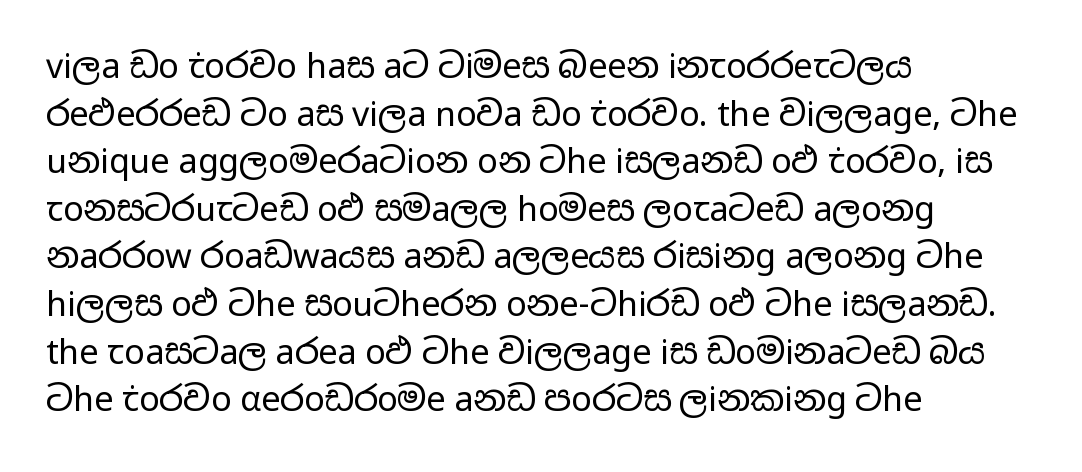
{"serif": "no", "italic": "no", "bold": "no", "weight": "regular", "width": "wide", "stroke_contrast": "low", "x_height": "medium", "monospaced": "no", "underline": "no", "align": "left", "line_spacing": "normal", "line_spacing_ratio": 1.4, "letter_spacing": "normal", "letter_spacing_em": 0.0, "glyph_px": 34}
